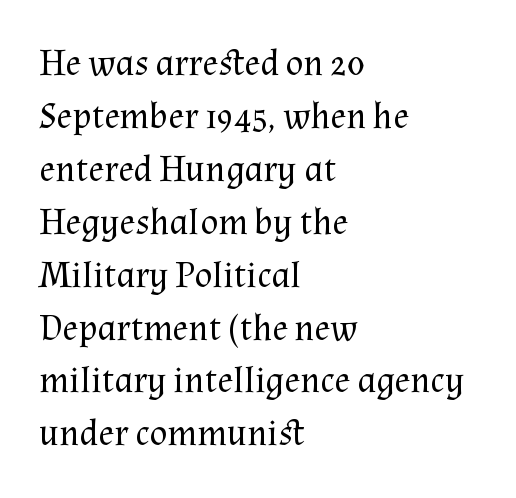
{"italic": "no", "bold": "no", "weight": "regular", "width": "normal", "stroke_contrast": "medium", "x_height": "medium", "monospaced": "no", "underline": "no", "align": "left", "line_spacing": "normal", "line_spacing_ratio": 1.43, "letter_spacing": "normal", "letter_spacing_em": 0.0, "glyph_px": 37}
